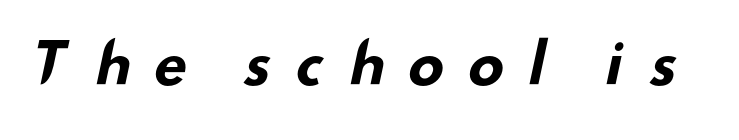
Underlining? Definitely not there. What kind of face is this? One without serifs — a sans. The horizontal fit of the characters is loose and conspicuously gappy. The passage shown is emphatically bold. The rendering uses natural spacing where letterforms have individual widths.
